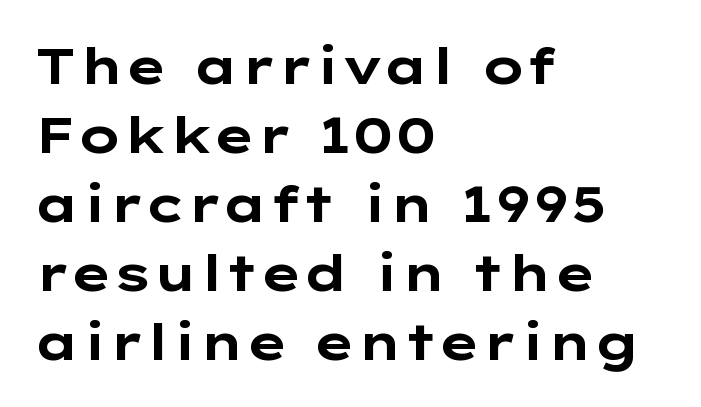
Nope, no serifs anywhere on these letters. The horizontal fit of the characters is conventional and even. The strokes are fattened all the way to bold. The specimen omits any rule beneath the text block's lines.
